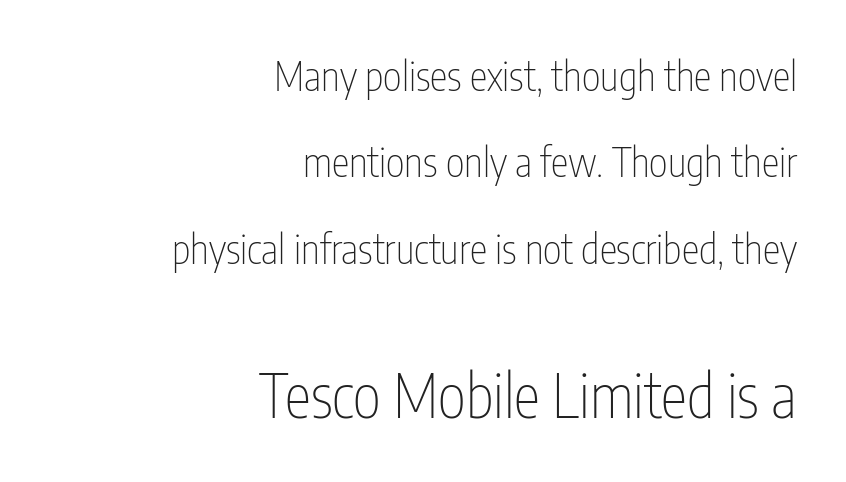
The image shows 60 px thin, condensed sans-serif type, upright; set right-aligned, loose line spacing (2.16x), normal letter spacing, not underlined; the second (bottom) block is 1.5x larger; low stroke contrast and a medium x-height.
